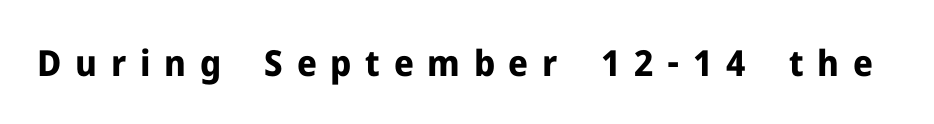
The image shows 36 px bold sans-serif type, upright; set unusually wide letter spacing (+0.38 em), not underlined; low stroke contrast and a medium x-height.
